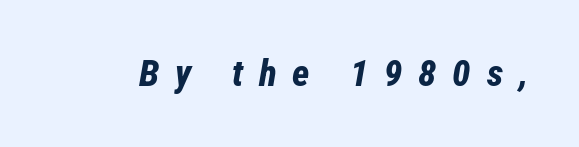
{"italic": "yes", "lean": "right", "slant_degrees": 12, "bold": "yes", "weight": "bold", "width": "condensed", "stroke_contrast": "low", "x_height": "medium", "monospaced": "no", "underline": "no", "letter_spacing": "wide", "letter_spacing_em": 0.43, "glyph_px": 37}
